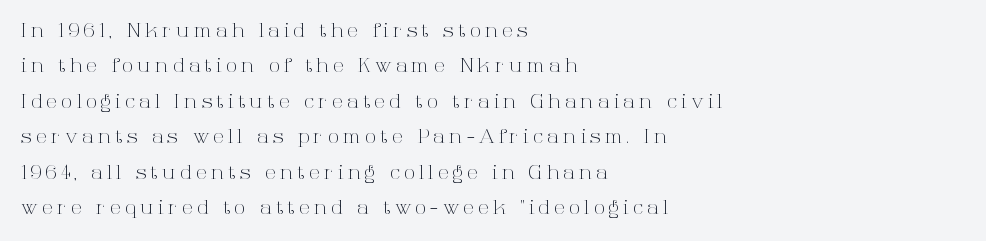
The image shows 20 px text type, upright; set left-aligned, line spacing 1.77x, unusually wide letter spacing (+0.22 em), not underlined.
